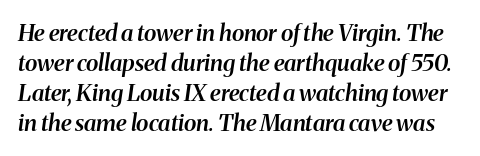
The image shows 23 px text type, italic (leaning right); set normal line spacing (1.3x), normal letter spacing, not underlined.
